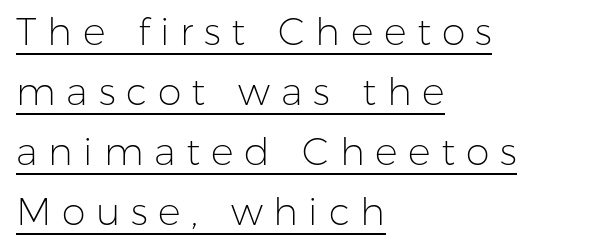
Q: Is the text bold? A: No.
Q: Is the text italic (slanted)? A: No, it is upright.
Q: Is the typeface a serif or a sans-serif typeface? A: Sans-serif.
Q: Is the text underlined? A: Yes.
Q: How is the paragraph aligned? A: Left-aligned.
Q: Is the spacing between letters normal or unusually wide? A: Unusually wide.
Q: Is the spacing between lines tight, normal or loose? A: Normal.
Q: Width (condensed, normal, or wide)? A: Normal.
Q: Stroke contrast? A: Low.
Q: x-height? A: Medium.
Q: Monospaced? A: No.
